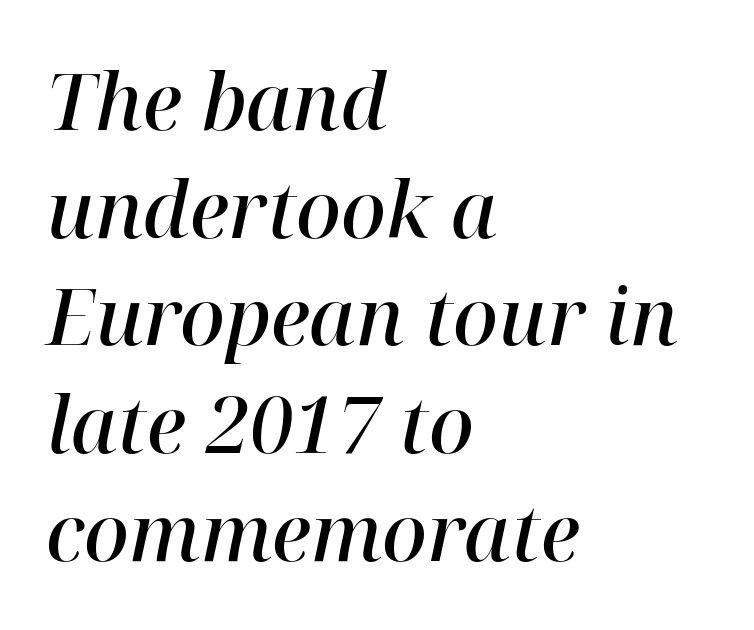
Q: Is the text bold? A: Semi-bold.
Q: Is the text italic (slanted)? A: Yes, it leans right by about 12 degrees.
Q: Is the typeface a serif or a sans-serif typeface? A: Serif.
Q: Is the text underlined? A: No.
Q: How is the paragraph aligned? A: Left-aligned.
Q: Is the spacing between letters normal or unusually wide? A: Normal.
Q: Is the spacing between lines tight, normal or loose? A: Normal.
Q: Width (condensed, normal, or wide)? A: Normal.
Q: Stroke contrast? A: High.
Q: x-height? A: Medium.
Q: Monospaced? A: No.
